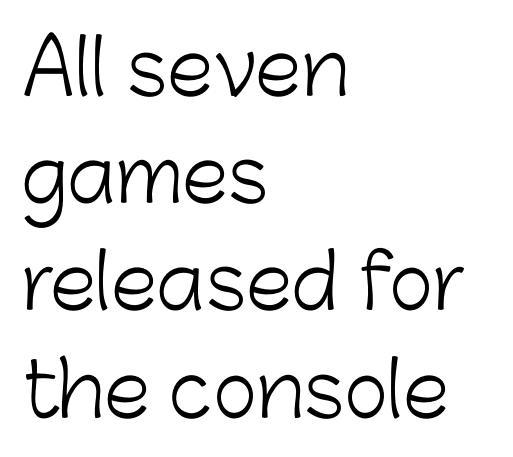
Here the designer chose a conventional face with non-uniform glyph widths. Leading: standard. Which margin do the lines hug? The left one — the right edge is uneven. Ascenders rise straight up at ninety degrees.
